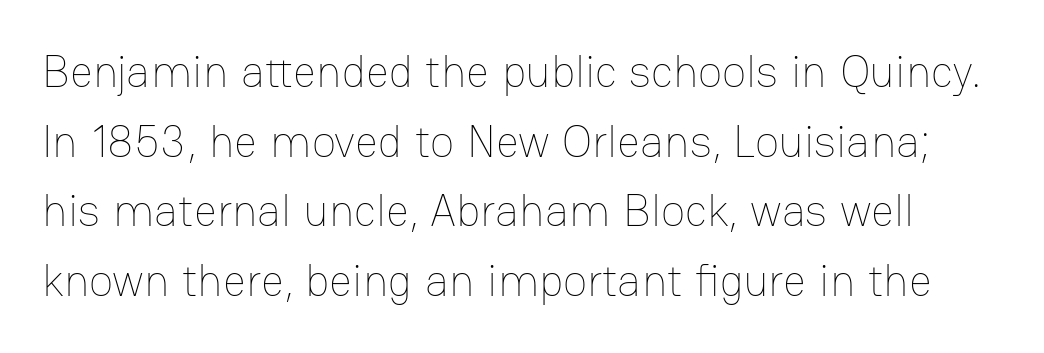
Q: Is the text bold? A: No.
Q: Is the text italic (slanted)? A: No, it is upright.
Q: Is the text underlined? A: No.
Q: Is the spacing between letters normal or unusually wide? A: Normal.
Q: Is the spacing between lines tight, normal or loose? A: Normal.
Q: Width (condensed, normal, or wide)? A: Normal.
Q: Stroke contrast? A: Low.
Q: x-height? A: Medium.
Q: Monospaced? A: No.
